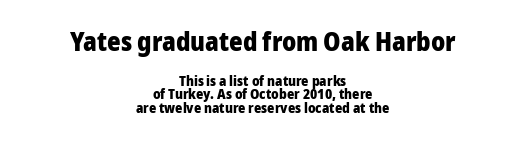
{"italic": "no", "bold": "yes", "underline": "no", "align": "center", "line_spacing": "tight", "line_spacing_ratio": 0.96, "letter_spacing": "normal", "letter_spacing_em": 0.0, "larger_block": "first", "size_ratio": 1.86, "glyph_px": 26}
